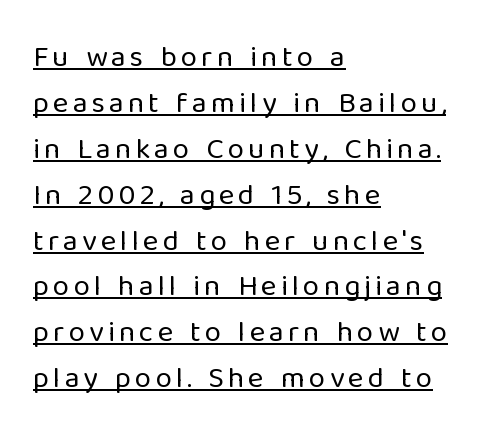
In terms of letterform style, serifs are entirely absent. Horizontally, the lines are justified to the leading edge only. The letters advance in unequal steps, a hallmark of proportional type. The rows are spaced the way most documents space them. Every character sits straight up, as roman type does. Underlining? Definitely there.
